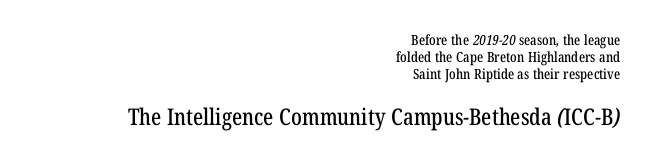
Q: Is the text underlined? A: No.
Q: How is the paragraph aligned? A: Right-aligned.
Q: Is the spacing between letters normal or unusually wide? A: Normal.
Q: Which block of text is set in a larger size, the first (top) or the second (bottom)? A: The second (bottom) one.
